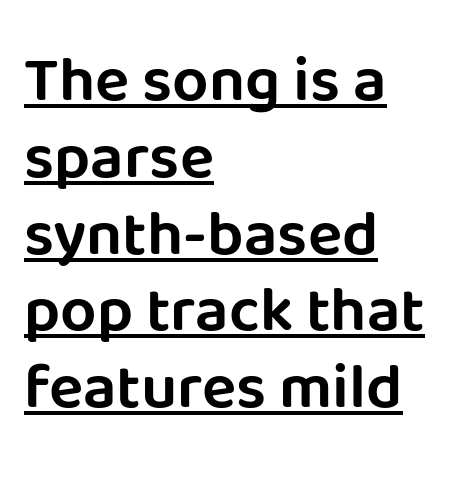
Classification — sans serif. Default kerning and tracking; the words read as compact shapes. Tall strokes in this sample are plumb rather than angled. Notice how the passage keeps a crisp vertical edge on the left only.
